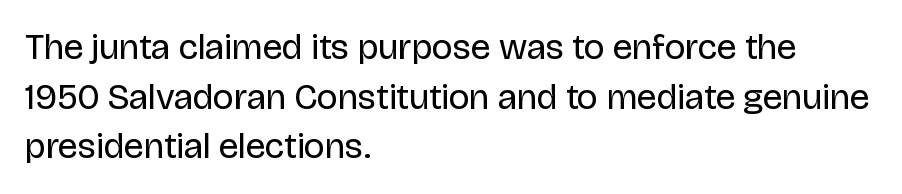
The image shows 36 px regular-weight sans-serif type, upright; set left-aligned, normal line spacing (1.38x), normal letter spacing, not underlined; low stroke contrast and a large x-height.
